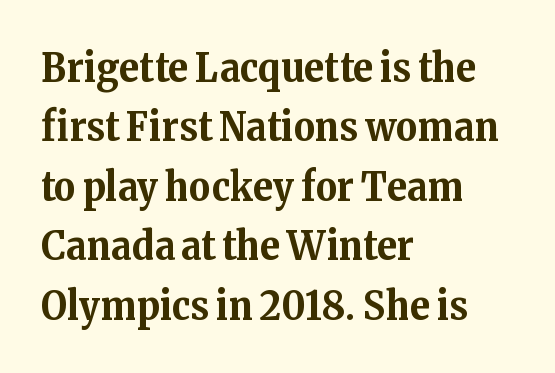
Lines of text with bare space underneath. The passage shown is typeset with a serif family. The characters look thick and weighty, a clear bold. The ragged edge is on the right, which tells us the setting is flush left.
